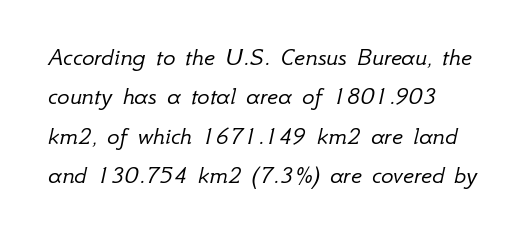
{"italic": "yes", "lean": "right", "slant_degrees": 12, "bold": "no", "underline": "no", "align": "left", "line_spacing": "normal", "line_spacing_ratio": 1.51, "letter_spacing": "normal", "letter_spacing_em": 0.0, "glyph_px": 26}
